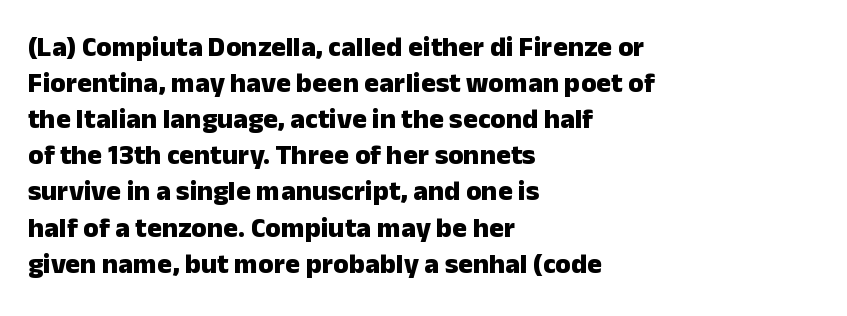
{"serif": "no", "italic": "no", "bold": "yes", "weight": "heavy", "width": "normal", "stroke_contrast": "low", "x_height": "medium", "monospaced": "no", "underline": "no", "align": "left", "line_spacing": "normal", "line_spacing_ratio": 1.29, "letter_spacing": "normal", "letter_spacing_em": 0.0, "glyph_px": 28}
